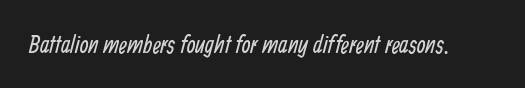
The image shows 25 px text type; set normal letter spacing, not underlined.
